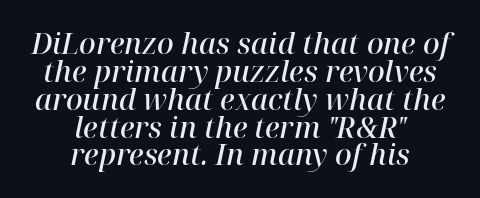
Q: Is the text bold? A: Semi-bold.
Q: Is the text italic (slanted)? A: Yes, it leans right by about 12 degrees.
Q: Is the typeface a serif or a sans-serif typeface? A: Serif.
Q: Is the text underlined? A: No.
Q: How is the paragraph aligned? A: Centered.
Q: Is the spacing between letters normal or unusually wide? A: Normal.
Q: Is the spacing between lines tight, normal or loose? A: Tight.
Q: Width (condensed, normal, or wide)? A: Normal.
Q: Stroke contrast? A: High.
Q: x-height? A: Medium.
Q: Monospaced? A: No.
